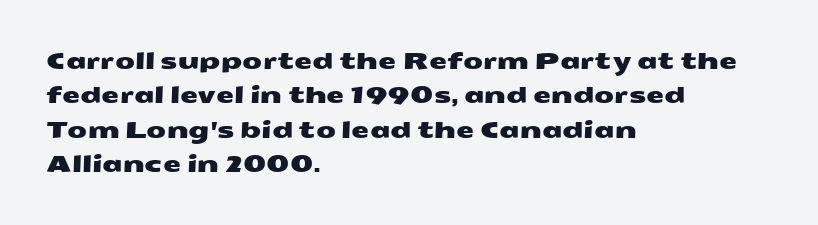
Q: Is the text underlined? A: No.
Q: How is the paragraph aligned? A: Left-aligned.
Q: Is the spacing between letters normal or unusually wide? A: Normal.
Q: Is the spacing between lines tight, normal or loose? A: Normal.
